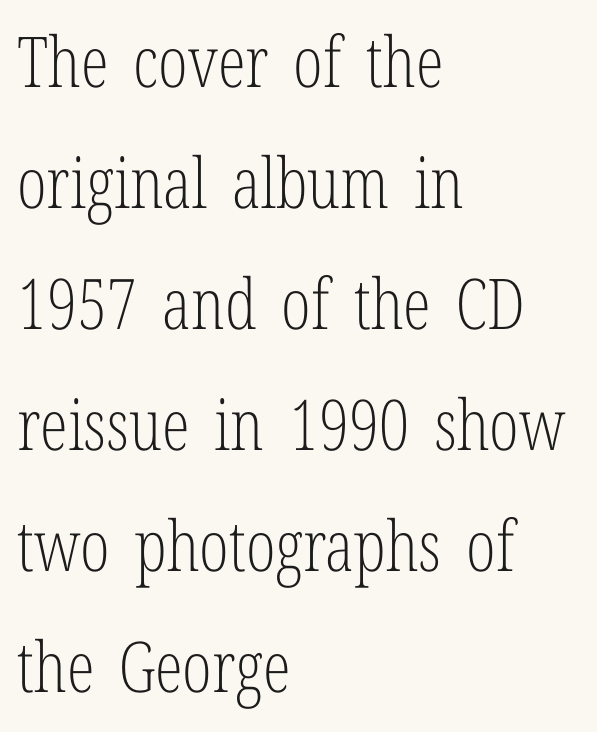
Q: Is the text bold? A: No.
Q: Is the text italic (slanted)? A: No, it is upright.
Q: Is the typeface a serif or a sans-serif typeface? A: Serif.
Q: Is the text underlined? A: No.
Q: How is the paragraph aligned? A: Left-aligned.
Q: Is the spacing between letters normal or unusually wide? A: Normal.
Q: Width (condensed, normal, or wide)? A: Condensed.
Q: Stroke contrast? A: Low.
Q: x-height? A: Medium.
Q: Monospaced? A: No.
